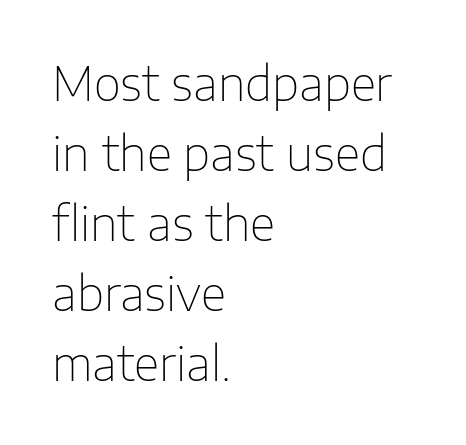
Q: Is the text bold? A: No.
Q: Is the text italic (slanted)? A: No, it is upright.
Q: Is the typeface a serif or a sans-serif typeface? A: Sans-serif.
Q: Is the text underlined? A: No.
Q: How is the paragraph aligned? A: Left-aligned.
Q: Is the spacing between letters normal or unusually wide? A: Normal.
Q: Is the spacing between lines tight, normal or loose? A: Normal.
Q: Width (condensed, normal, or wide)? A: Normal.
Q: Stroke contrast? A: Low.
Q: x-height? A: Medium.
Q: Monospaced? A: No.
